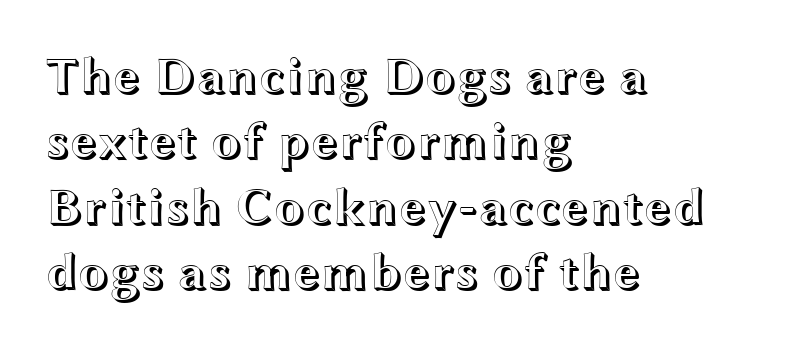
Q: Is the text italic (slanted)? A: No, it is upright.
Q: Is the text underlined? A: No.
Q: How is the paragraph aligned? A: Left-aligned.
Q: Is the spacing between letters normal or unusually wide? A: Normal.
Q: Is the spacing between lines tight, normal or loose? A: Normal.
Q: Width (condensed, normal, or wide)? A: Wide.
Q: x-height? A: Medium.
Q: Monospaced? A: No.
